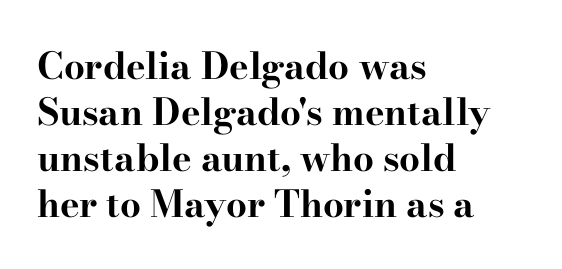
The image shows 37 px bold, wide serif type, upright; set left-aligned, line spacing 1.24x, normal letter spacing, not underlined; high stroke contrast and a small x-height.
